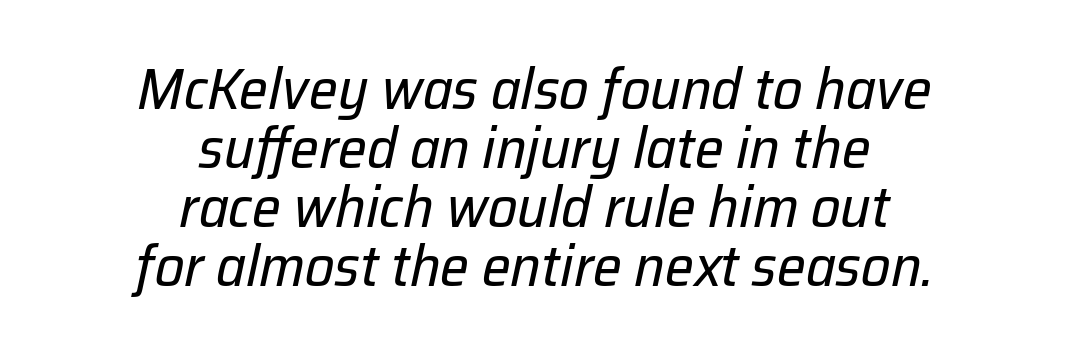
The image shows 58 px regular-weight type, italic (leaning right); set centered, tight line spacing (1.02x), normal letter spacing, not underlined; low stroke contrast and a medium x-height.
